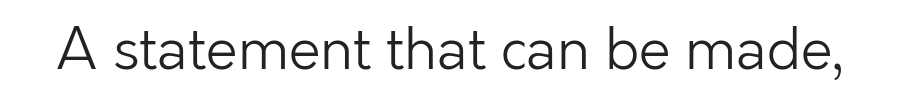
{"serif": "no", "italic": "no", "bold": "no", "weight": "light", "width": "normal", "stroke_contrast": "low", "x_height": "medium", "monospaced": "no", "underline": "no", "letter_spacing": "normal", "letter_spacing_em": 0.0, "glyph_px": 57}
